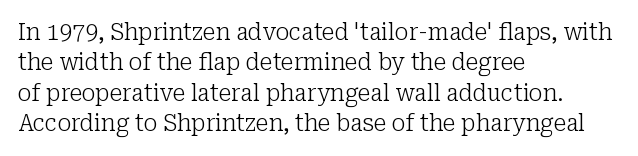
The image shows 23 px text type, upright; set left-aligned, normal line spacing (1.32x), normal letter spacing, not underlined.
